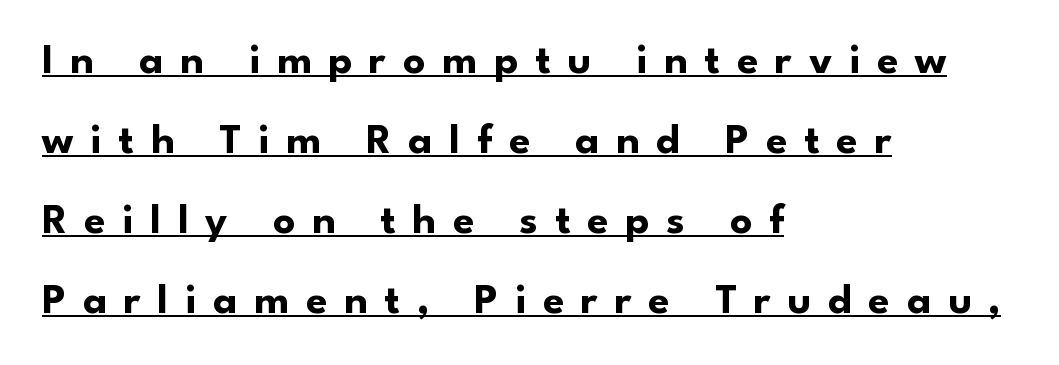
Q: Is the text bold? A: Yes.
Q: Is the text italic (slanted)? A: No, it is upright.
Q: Is the typeface a serif or a sans-serif typeface? A: Sans-serif.
Q: Is the text underlined? A: Yes.
Q: How is the paragraph aligned? A: Left-aligned.
Q: Is the spacing between letters normal or unusually wide? A: Unusually wide.
Q: Width (condensed, normal, or wide)? A: Normal.
Q: Stroke contrast? A: Low.
Q: x-height? A: Small.
Q: Monospaced? A: No.
